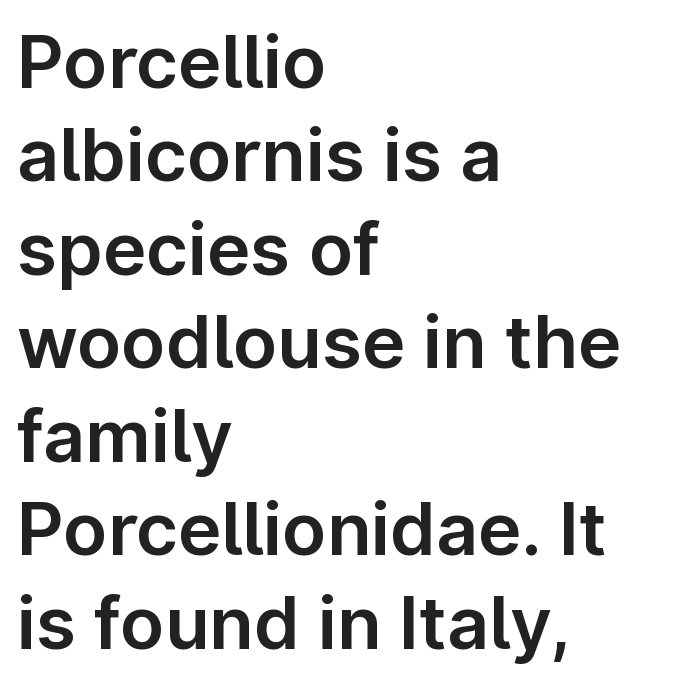
The image shows 73 px sans-serif type, upright; set left-aligned, normal line spacing (1.28x), normal letter spacing, not underlined; low stroke contrast and a medium x-height.
